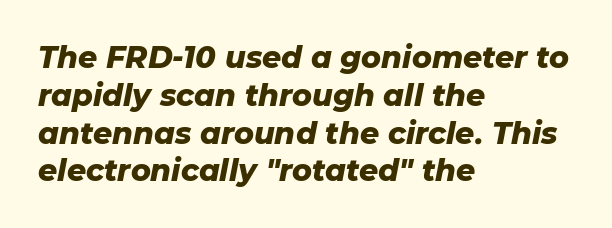
{"italic": "yes", "lean": "right", "slant_degrees": 11, "bold": "yes", "weight": "heavy", "width": "normal", "stroke_contrast": "low", "x_height": "medium", "monospaced": "no", "underline": "no", "align": "left", "line_spacing": "normal", "line_spacing_ratio": 1.26, "letter_spacing": "normal", "letter_spacing_em": 0.0, "glyph_px": 30}
